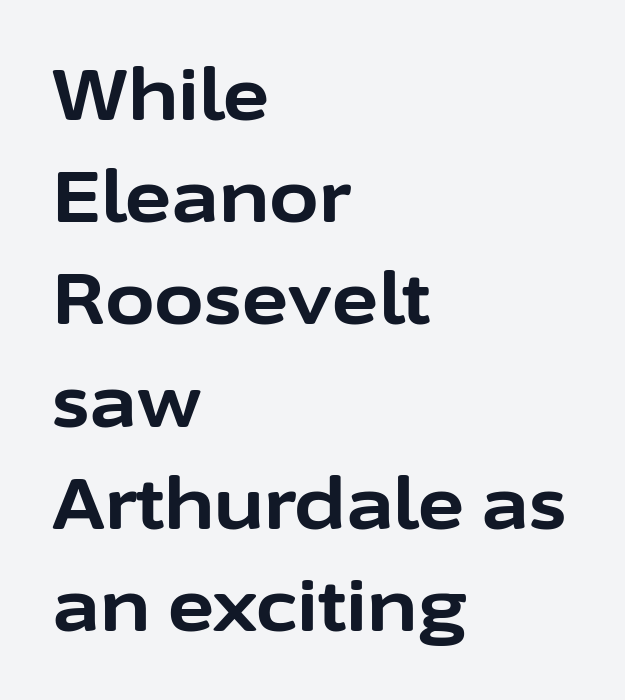
The image shows 72 px bold sans-serif type, upright; set left-aligned, normal line spacing (1.42x), normal letter spacing, not underlined; low stroke contrast and a medium x-height.
